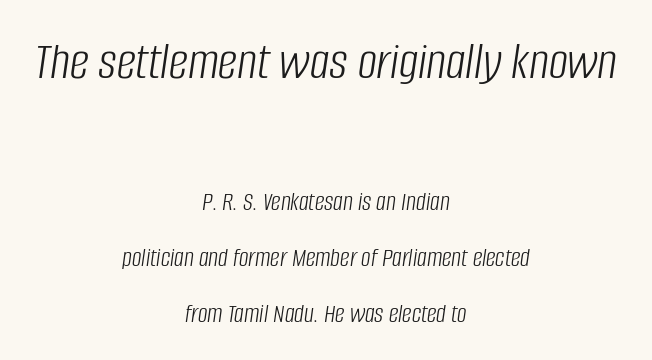
{"italic": "yes", "lean": "right", "slant_degrees": 8, "bold": "no", "weight": "light", "width": "condensed", "stroke_contrast": "low", "x_height": "large", "monospaced": "no", "underline": "no", "align": "center", "line_spacing": "loose", "line_spacing_ratio": 2.08, "letter_spacing": "normal", "letter_spacing_em": 0.0, "larger_block": "first", "size_ratio": 2.0, "glyph_px": 54}
